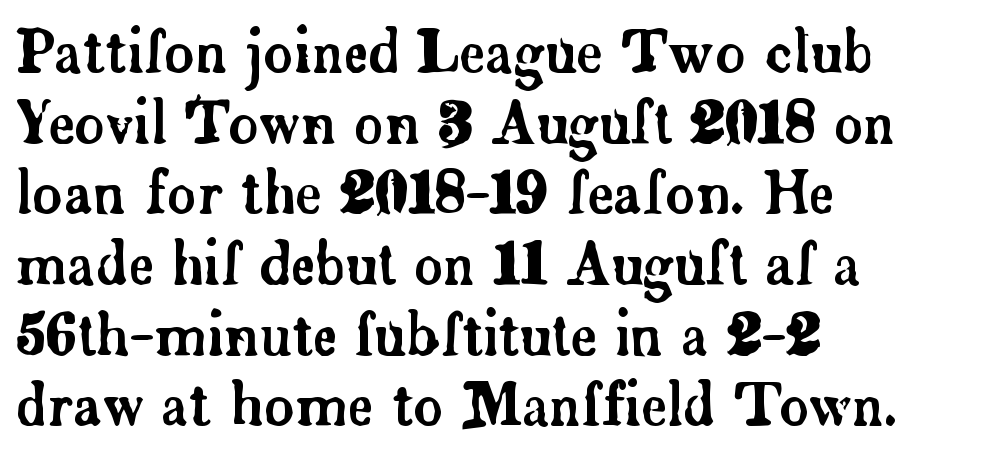
Old-style or modern, the face here clearly has serifs. The area under the type is left untouched. Character widths vary here, with narrow letters taking less room than wide ones. The lettering stays uniformly vertical, giving the passage a roman look. Casual observation: everything's shoved over to the left.
